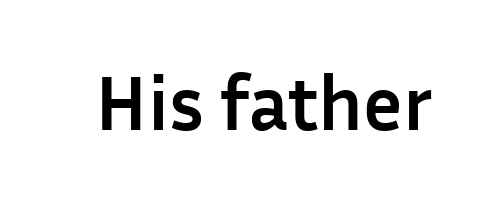
The image shows 77 px semibold sans-serif type, upright; set normal letter spacing, not underlined; low stroke contrast and a medium x-height.
